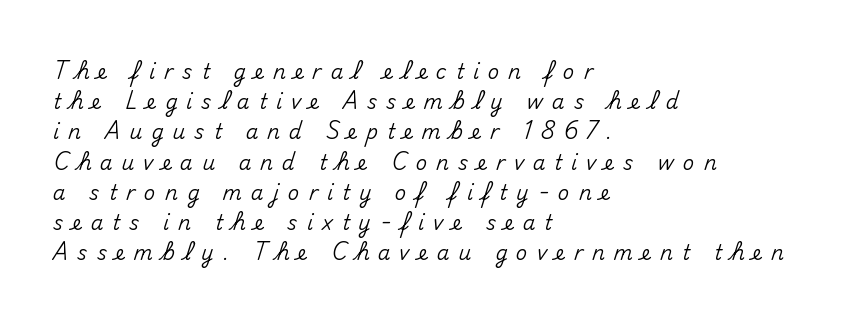
{"underline": "no", "align": "left", "line_spacing": "normal", "line_spacing_ratio": 1.51, "letter_spacing": "wide", "letter_spacing_em": 0.45, "glyph_px": 20}
